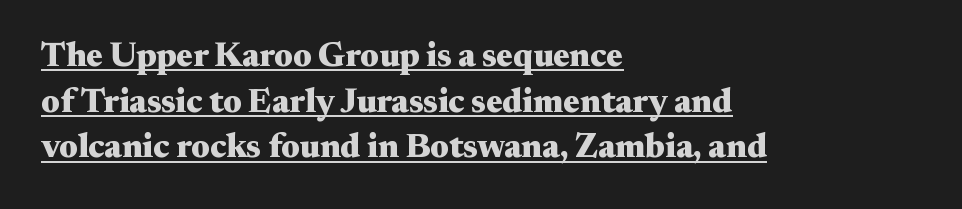
Q: Is the text bold? A: Yes.
Q: Is the text italic (slanted)? A: No, it is upright.
Q: Is the typeface a serif or a sans-serif typeface? A: Serif.
Q: Is the text underlined? A: Yes.
Q: How is the paragraph aligned? A: Left-aligned.
Q: Is the spacing between letters normal or unusually wide? A: Normal.
Q: Is the spacing between lines tight, normal or loose? A: Normal.
Q: Width (condensed, normal, or wide)? A: Wide.
Q: Stroke contrast? A: Medium.
Q: x-height? A: Small.
Q: Monospaced? A: No.
